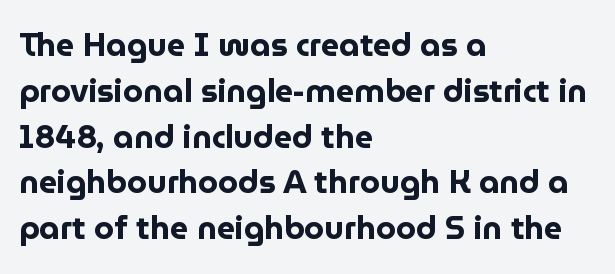
{"serif": "no", "italic": "no", "bold": "yes", "weight": "bold", "width": "normal", "stroke_contrast": "low", "x_height": "medium", "monospaced": "no", "underline": "no", "align": "left", "line_spacing": "normal", "line_spacing_ratio": 1.43, "letter_spacing": "normal", "letter_spacing_em": 0.0, "glyph_px": 32}
